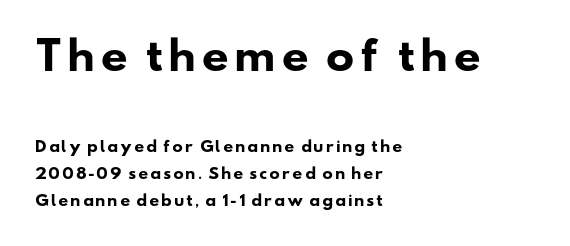
{"serif": "no", "bold": "yes", "weight": "heavy", "width": "wide", "stroke_contrast": "low", "x_height": "small", "monospaced": "no", "underline": "no", "align": "left", "line_spacing": "loose", "line_spacing_ratio": 1.93, "larger_block": "first", "size_ratio": 2.71, "glyph_px": 38}
